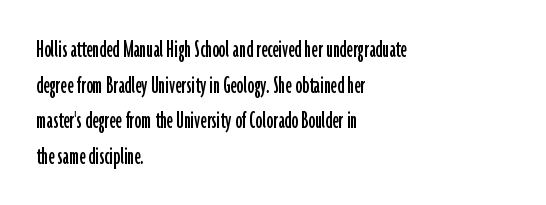
The image shows 27 px text type, upright; set left-aligned, normal line spacing (1.32x), normal letter spacing, not underlined.
